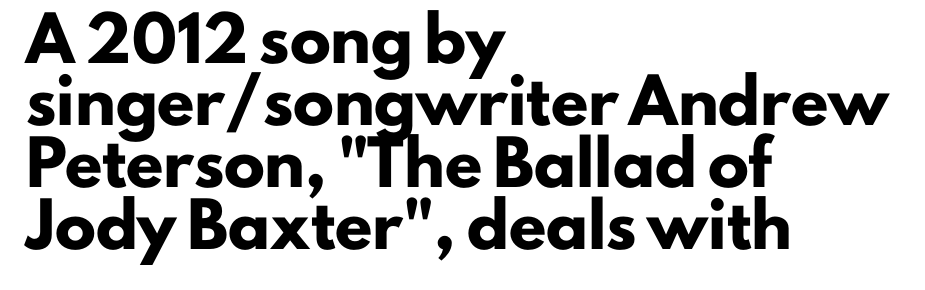
The image shows 41 px heavy sans-serif type, upright; set left-aligned, normal line spacing (1.51x), normal letter spacing, not underlined; low stroke contrast and a small x-height.
